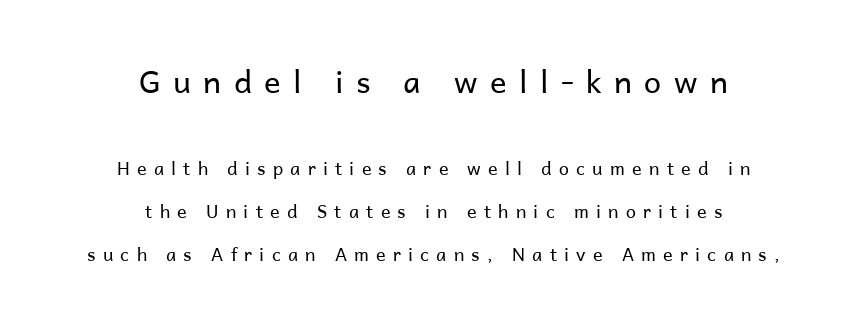
The image shows 31 px regular-weight sans-serif type, upright; set centered, loose line spacing (2.37x), unusually wide letter spacing (+0.4 em), not underlined; the first (top) block is 1.72x larger; low stroke contrast and a medium x-height.
